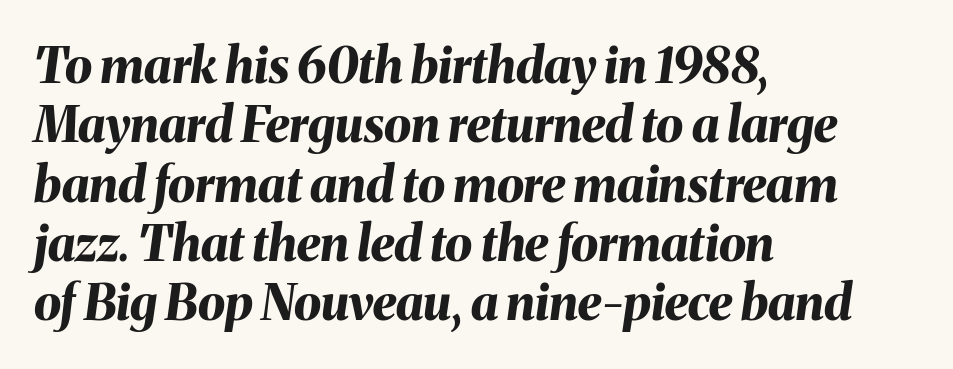
{"italic": "yes", "lean": "right", "slant_degrees": 8, "bold": "yes", "weight": "bold", "width": "normal", "stroke_contrast": "medium", "x_height": "medium", "monospaced": "no", "underline": "no", "align": "left", "line_spacing_ratio": 1.21, "letter_spacing": "normal", "letter_spacing_em": 0.0, "glyph_px": 49}
